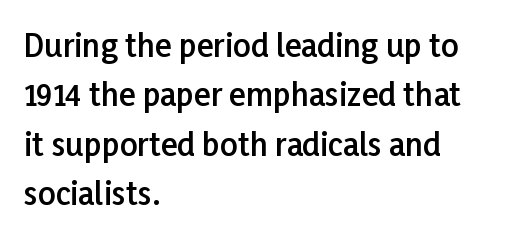
The image shows 31 px semibold sans-serif type, upright; set left-aligned, normal line spacing (1.59x), normal letter spacing, not underlined; low stroke contrast and a medium x-height.
